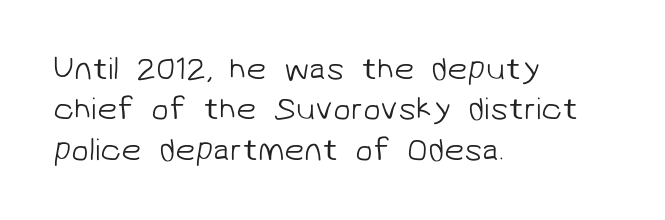
The rag falls on the right side of this text block. The designer left line spacing at the default. Weight: not bold — regular or lighter. Honestly, the letter spacing is just normal — you wouldn't notice it. The words here are not underlined.
